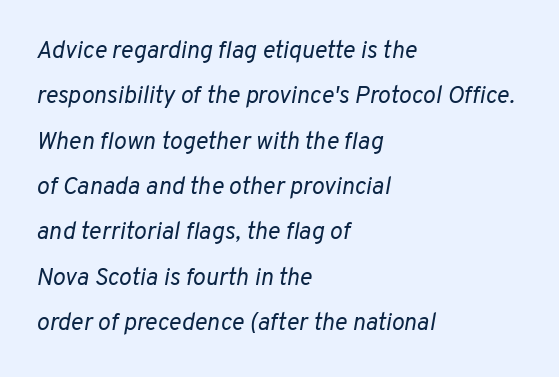
Q: Is the text bold? A: No.
Q: Is the text italic (slanted)? A: Yes, it leans right by about 10 degrees.
Q: Is the text underlined? A: No.
Q: How is the paragraph aligned? A: Left-aligned.
Q: Is the spacing between letters normal or unusually wide? A: Normal.
